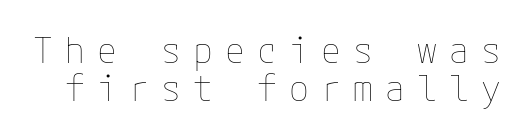
Q: Is the text bold? A: No.
Q: Is the text italic (slanted)? A: No, it is upright.
Q: Is the text underlined? A: No.
Q: Is the spacing between letters normal or unusually wide? A: Unusually wide.
Q: Is the spacing between lines tight, normal or loose? A: Tight.
Q: Width (condensed, normal, or wide)? A: Normal.
Q: Stroke contrast? A: Low.
Q: x-height? A: Medium.
